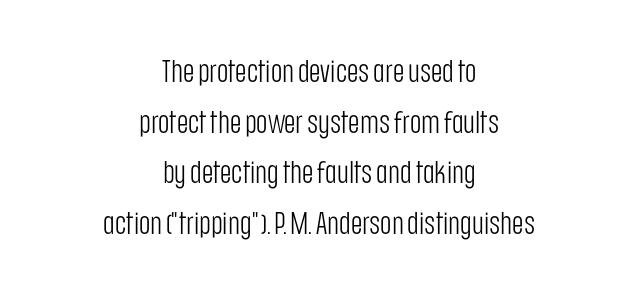
Q: Is the text bold? A: No.
Q: Is the text italic (slanted)? A: No, it is upright.
Q: Is the typeface a serif or a sans-serif typeface? A: Sans-serif.
Q: Is the text underlined? A: No.
Q: How is the paragraph aligned? A: Centered.
Q: Is the spacing between letters normal or unusually wide? A: Normal.
Q: Is the spacing between lines tight, normal or loose? A: Normal.
Q: Width (condensed, normal, or wide)? A: Condensed.
Q: Stroke contrast? A: Low.
Q: x-height? A: Large.
Q: Monospaced? A: No.
